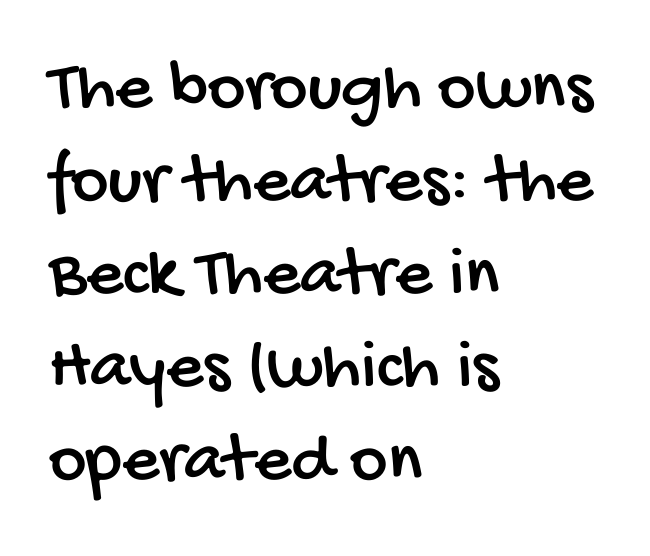
{"serif": "no", "width": "condensed", "stroke_contrast": "low", "x_height": "large", "monospaced": "no", "underline": "no", "align": "left", "line_spacing": "normal", "line_spacing_ratio": 1.29, "letter_spacing": "normal", "letter_spacing_em": 0.0, "glyph_px": 72}
